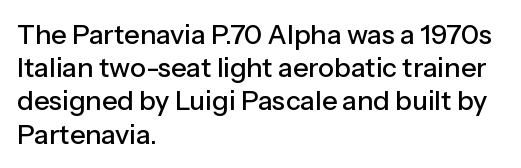
{"italic": "no", "underline": "no", "align": "left", "line_spacing_ratio": 1.23, "letter_spacing": "normal", "letter_spacing_em": 0.0, "glyph_px": 27}
